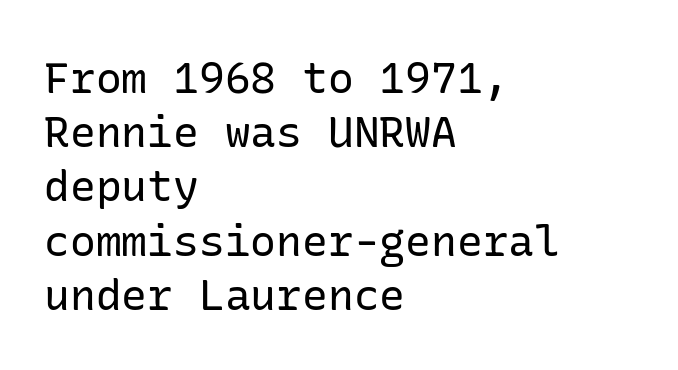
The image shows 43 px regular-weight sans-serif type, upright; set left-aligned, normal line spacing (1.26x), normal letter spacing, not underlined; low stroke contrast and a medium x-height.
